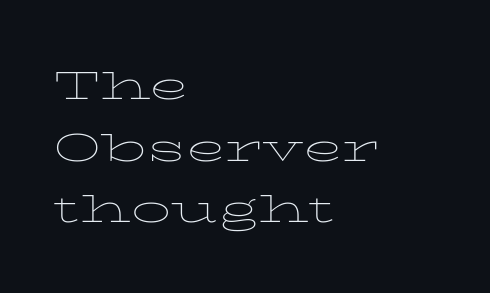
Q: Is the text bold? A: No.
Q: Is the text italic (slanted)? A: No, it is upright.
Q: Is the typeface a serif or a sans-serif typeface? A: Serif.
Q: Is the text underlined? A: No.
Q: How is the paragraph aligned? A: Left-aligned.
Q: Is the spacing between letters normal or unusually wide? A: Normal.
Q: Is the spacing between lines tight, normal or loose? A: Normal.
Q: Width (condensed, normal, or wide)? A: Wide.
Q: Stroke contrast? A: Low.
Q: x-height? A: Medium.
Q: Monospaced? A: No.
